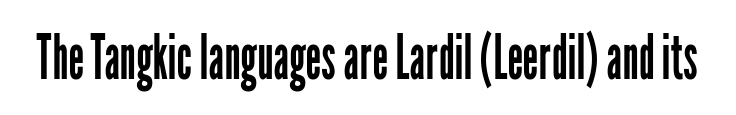
Are there feet on the stems? There aren't — it's a sans. The area under the type is left untouched. The specimen reads as upright at a glance. The letters advance in unequal steps, a hallmark of proportional type.
